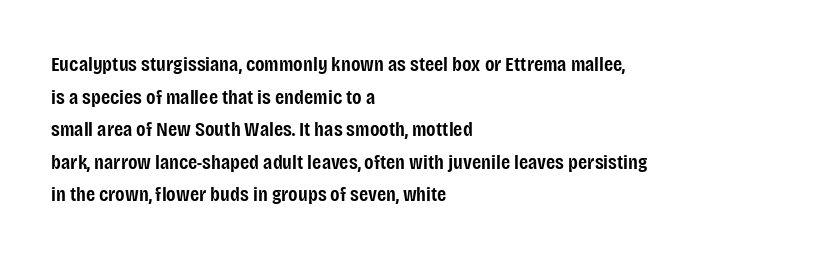
Decoration check: the copy has no underline. If you drew a ruler down the left edge, every line would touch it. How would I describe the line gaps? Plain and ordinary. The characters look somewhat weighty, a semibold short of true bold. Ordinary non-slanted type is in use.
